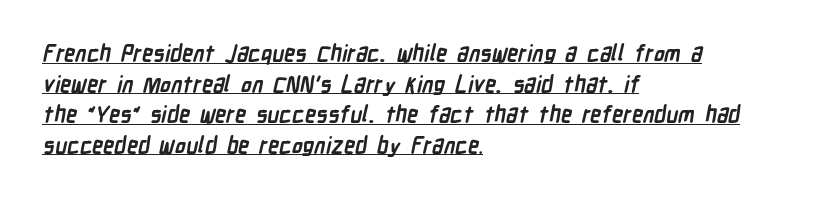
Q: Is the text bold? A: Yes.
Q: Is the text underlined? A: Yes.
Q: How is the paragraph aligned? A: Left-aligned.
Q: Is the spacing between letters normal or unusually wide? A: Normal.
Q: Is the spacing between lines tight, normal or loose? A: Normal.
